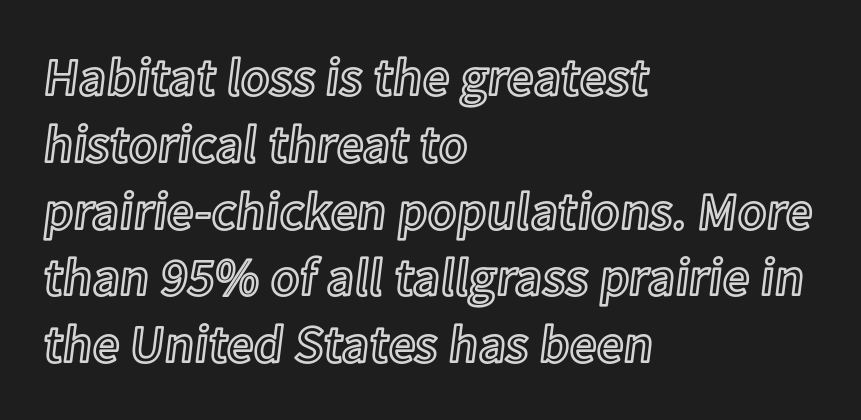
These lines sit exactly where default settings would place them. Nobody touched the tracking dial on this one. Line beginnings align vertically; line endings do not. The face used here is proportionally spaced, like ordinary book or web type.
